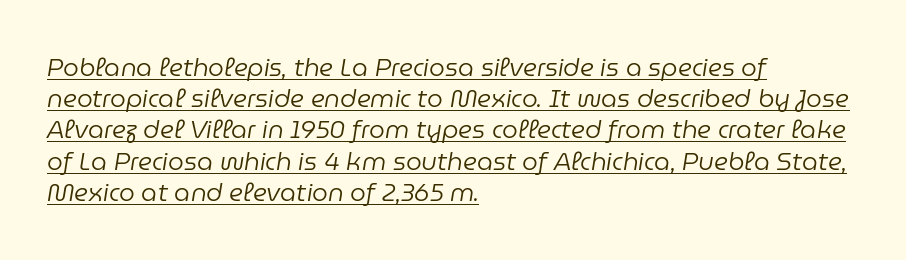
The image shows 25 px text type, italic (leaning right); set left-aligned, normal line spacing (1.25x), normal letter spacing, underlined.
